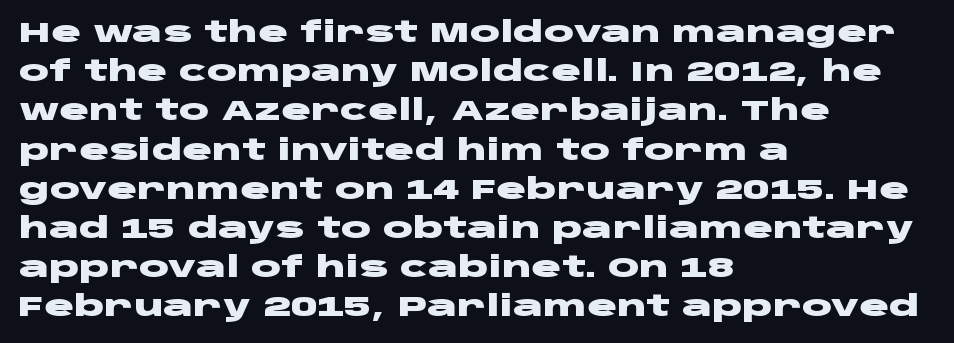
The image shows 28 px heavy, wide sans-serif type, upright; set left-aligned, normal line spacing (1.4x), normal letter spacing, not underlined; low stroke contrast and a large x-height.
